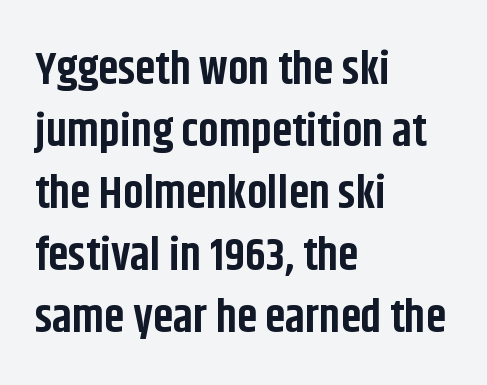
The letterforms sit shoulder to shoulder at normal distance. The passage shown is typed in a proportional face where columns would drift. A clean baseline with only descenders dipping below it. The type family on display is of the sans-serif kind. These words are printed bold, with thick strokes throughout.
